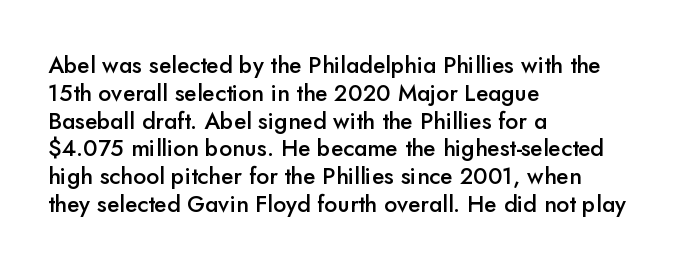
{"italic": "no", "bold": "semi", "underline": "no", "align": "left", "line_spacing_ratio": 1.21, "letter_spacing": "normal", "letter_spacing_em": 0.0, "glyph_px": 23}
